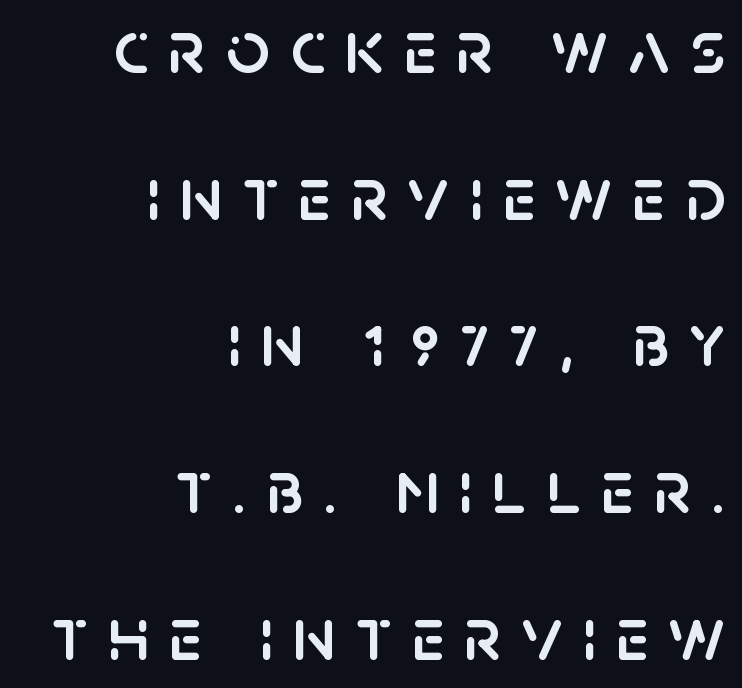
The image shows 76 px sans-serif type, upright; set right-aligned, loose line spacing (1.93x), unusually wide letter spacing (+0.26 em), not underlined; low stroke contrast and a large x-height.
